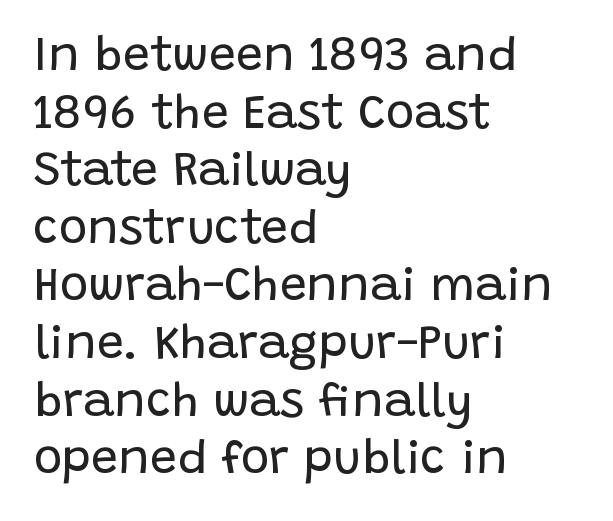
Q: Is the text bold? A: No.
Q: Is the text italic (slanted)? A: No, it is upright.
Q: Is the typeface a serif or a sans-serif typeface? A: Sans-serif.
Q: Is the text underlined? A: No.
Q: How is the paragraph aligned? A: Left-aligned.
Q: Is the spacing between letters normal or unusually wide? A: Normal.
Q: Width (condensed, normal, or wide)? A: Normal.
Q: Stroke contrast? A: Low.
Q: x-height? A: Large.
Q: Monospaced? A: No.
